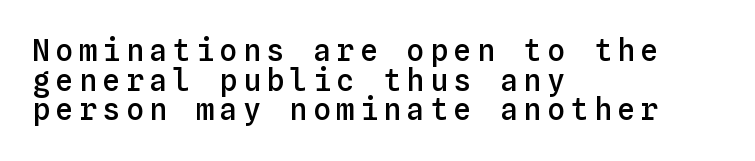
The image shows 30 px semibold type, upright, monospaced; set left-aligned, tight line spacing (0.99x), not underlined; low stroke contrast and a medium x-height.
